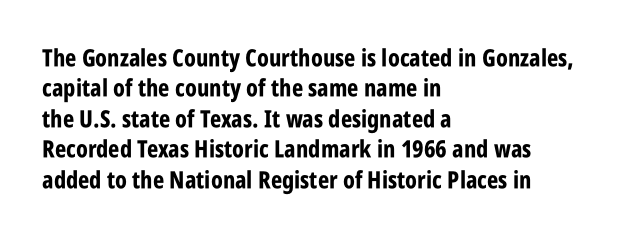
The glyphs are unaccompanied by any horizontal stroke below them. The leading is moderate, giving the passage an even texture. Left-aligned paragraph, ragged on the right. A full-strength bold gives these letters their thick strokes. This sample uses an upright cut, with every glyph sitting square on the baseline.
